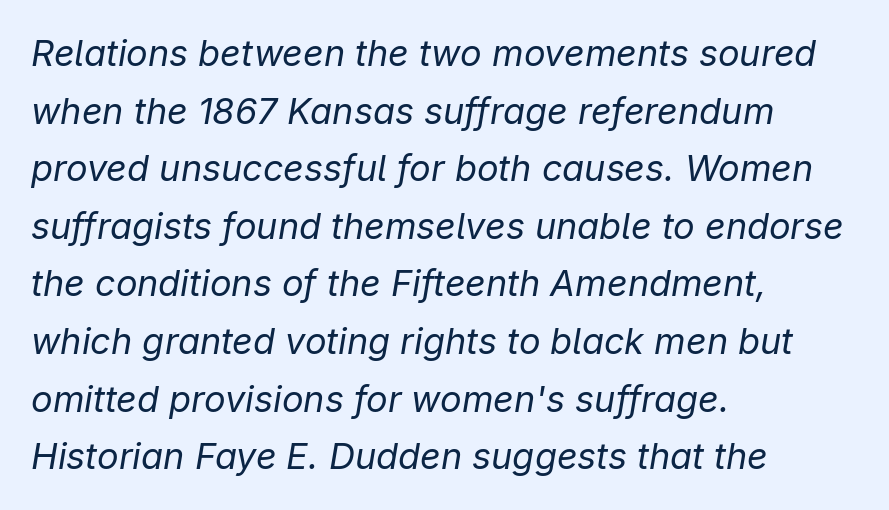
The image shows 36 px regular-weight type, italic (leaning right); set left-aligned, normal line spacing (1.6x), normal letter spacing, not underlined; low stroke contrast and a medium x-height.
